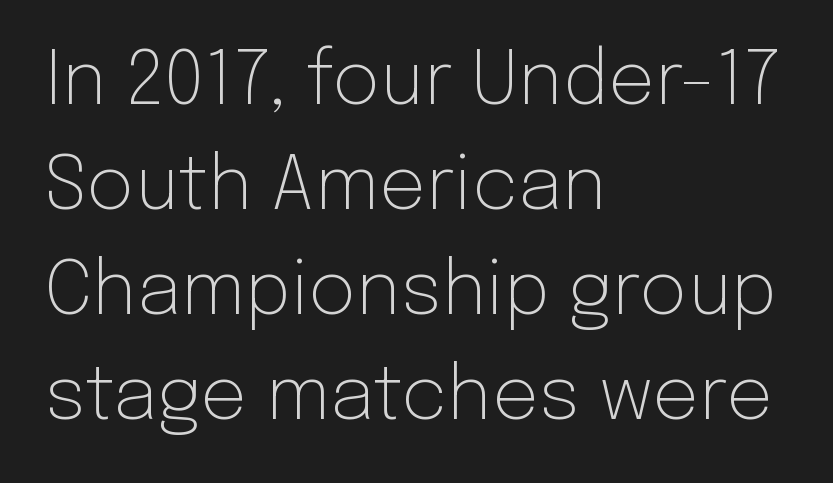
The space between consecutive lines is moderate. Does extra space separate the letters? No, they use regular spacing. You could not count columns in this text — the font is proportionally spaced. When letters stand straight like this, we call the style roman or upright. Is the block centered? No — it sits flush against the left margin.
